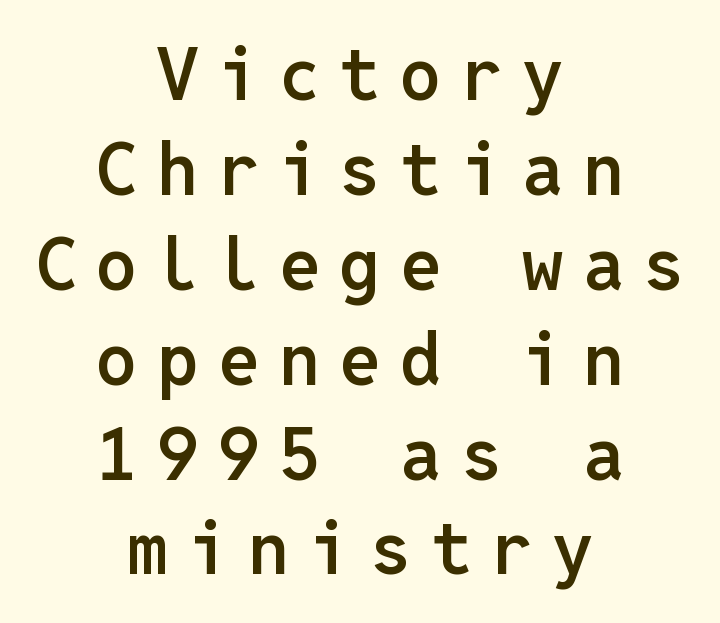
Substantial extra tracking has been applied to these lines. Grotesque or geometric, the face here clearly has no serifs. Nope, not italic — everything's standing straight. Successive baselines arrive at the customary interval.
